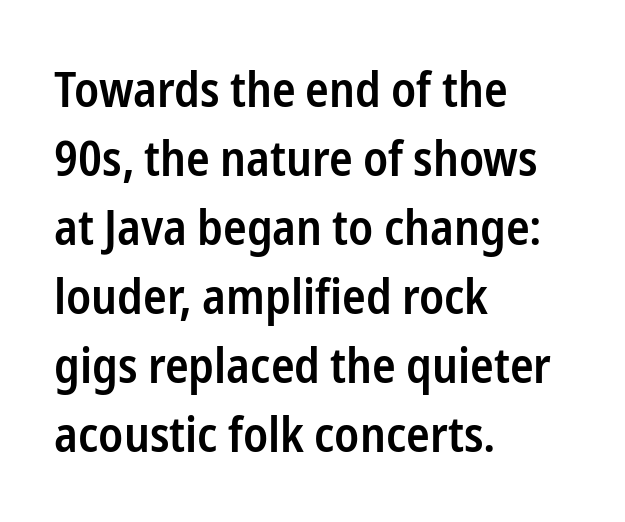
The image shows 49 px semibold, condensed sans-serif type, upright; set left-aligned, normal line spacing (1.41x), normal letter spacing, not underlined; low stroke contrast and a medium x-height.
